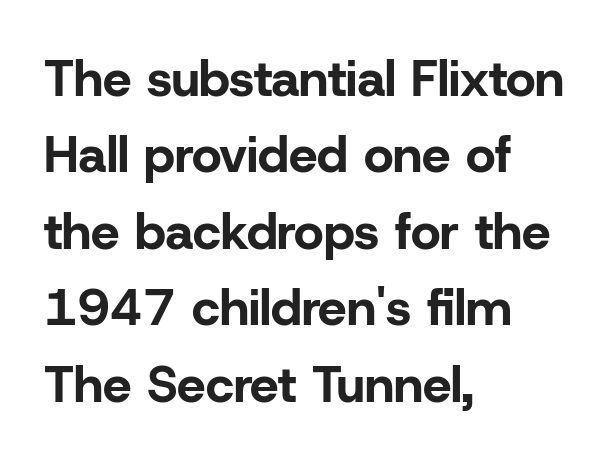
The image shows 51 px bold sans-serif type, upright; set left-aligned, normal line spacing (1.5x), normal letter spacing, not underlined; low stroke contrast and a medium x-height.
